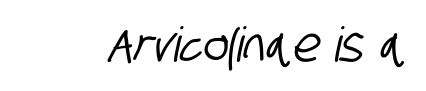
{"serif": "no", "width": "condensed", "stroke_contrast": "low", "x_height": "large", "monospaced": "no", "underline": "no", "letter_spacing": "normal", "letter_spacing_em": 0.0, "glyph_px": 48}
